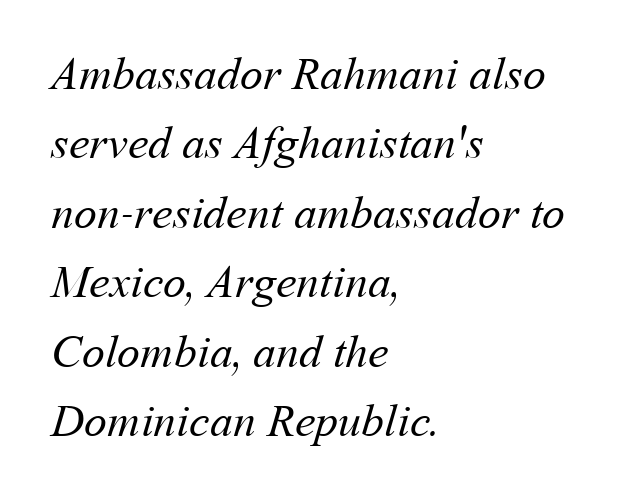
{"bold": "no", "weight": "regular", "width": "normal", "stroke_contrast": "medium", "x_height": "medium", "monospaced": "no", "underline": "no", "align": "left", "line_spacing": "normal", "line_spacing_ratio": 1.51, "letter_spacing": "normal", "letter_spacing_em": 0.0, "glyph_px": 46}
